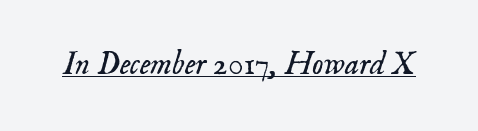
Q: Is the text bold? A: No.
Q: Is the text italic (slanted)? A: Yes, it leans right by about 18 degrees.
Q: Is the typeface a serif or a sans-serif typeface? A: Serif.
Q: Is the text underlined? A: Yes.
Q: Is the spacing between letters normal or unusually wide? A: Normal.
Q: Width (condensed, normal, or wide)? A: Normal.
Q: Stroke contrast? A: Low.
Q: x-height? A: Small.
Q: Monospaced? A: No.
